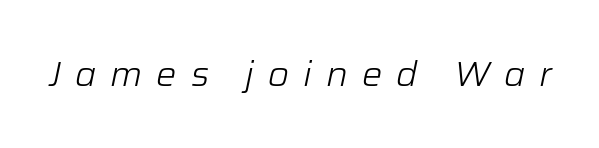
The image shows 34 px light type, italic (leaning right); set unusually wide letter spacing (+0.41 em), not underlined; low stroke contrast and a medium x-height.
